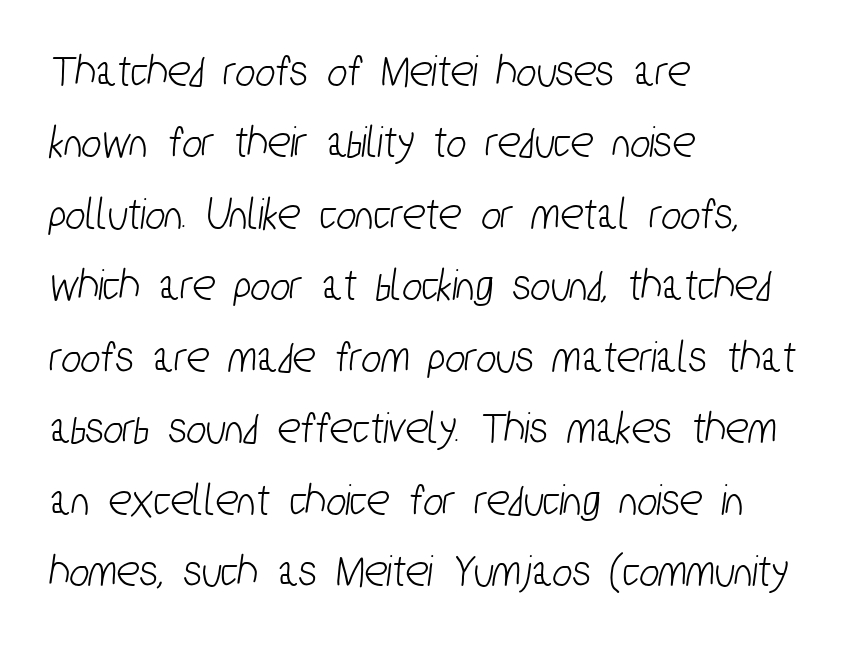
The image shows 47 px condensed sans-serif type; set left-aligned, normal line spacing (1.52x), normal letter spacing, not underlined; low stroke contrast and a medium x-height.
